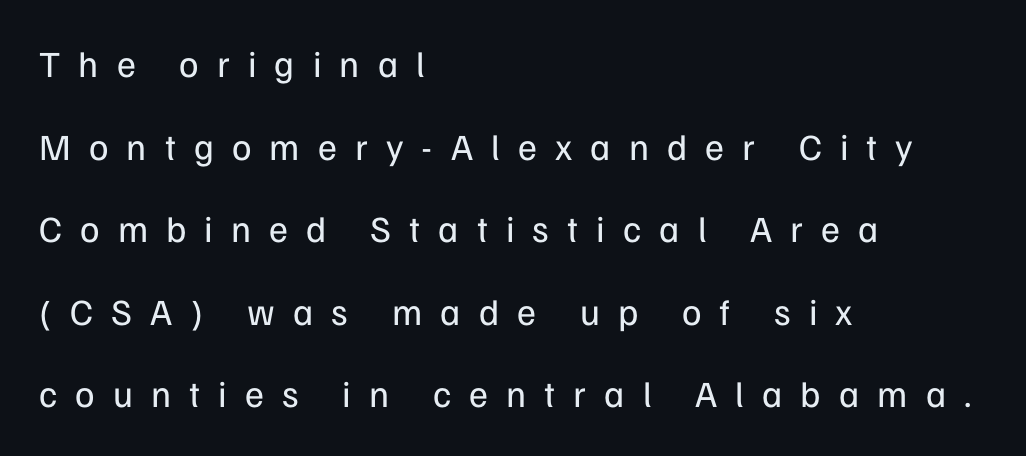
{"serif": "no", "italic": "no", "bold": "no", "weight": "regular", "width": "normal", "stroke_contrast": "low", "x_height": "medium", "monospaced": "no", "underline": "no", "align": "left", "line_spacing": "loose", "line_spacing_ratio": 2.23, "letter_spacing": "wide", "letter_spacing_em": 0.49, "glyph_px": 37}
